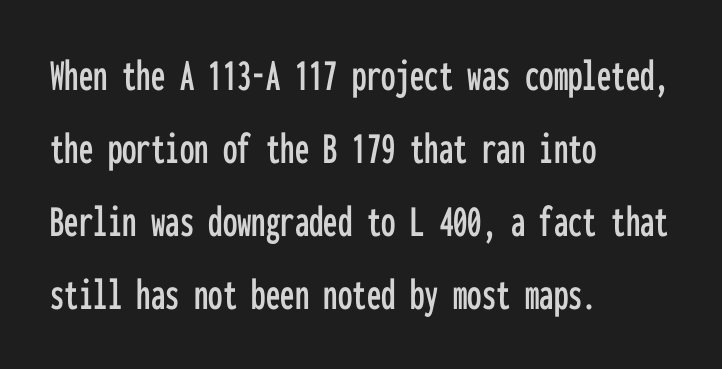
Q: Is the text italic (slanted)? A: No, it is upright.
Q: Is the typeface a serif or a sans-serif typeface? A: Sans-serif.
Q: Is the text underlined? A: No.
Q: How is the paragraph aligned? A: Left-aligned.
Q: Is the spacing between letters normal or unusually wide? A: Normal.
Q: Is the spacing between lines tight, normal or loose? A: Normal.
Q: Width (condensed, normal, or wide)? A: Condensed.
Q: Stroke contrast? A: Low.
Q: x-height? A: Medium.
Q: Monospaced? A: Yes.
